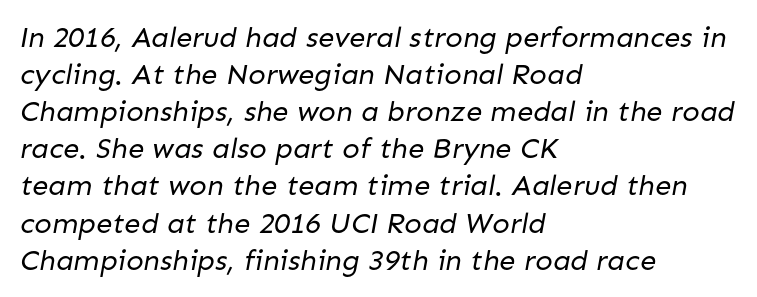
{"serif": "no", "bold": "no", "weight": "regular", "width": "normal", "stroke_contrast": "low", "x_height": "medium", "monospaced": "no", "underline": "no", "align": "left", "line_spacing": "normal", "line_spacing_ratio": 1.28, "letter_spacing": "normal", "letter_spacing_em": 0.0, "glyph_px": 29}
